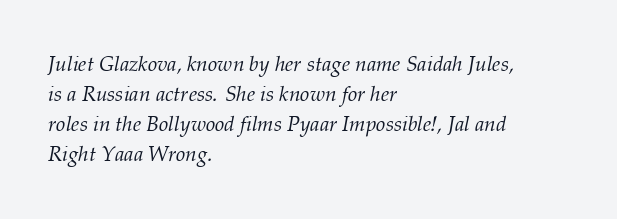
Q: Is the text bold? A: No.
Q: Is the text italic (slanted)? A: Yes, it leans right by about 12 degrees.
Q: Is the text underlined? A: No.
Q: How is the paragraph aligned? A: Left-aligned.
Q: Is the spacing between letters normal or unusually wide? A: Normal.
Q: Is the spacing between lines tight, normal or loose? A: Normal.
